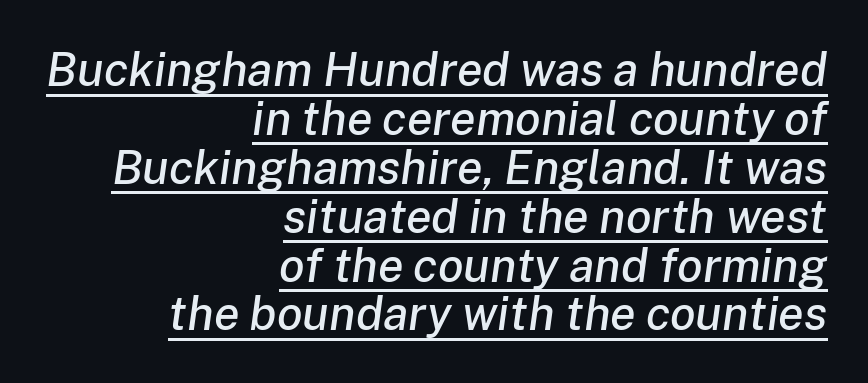
Q: Is the text italic (slanted)? A: Yes, it leans right by about 8 degrees.
Q: Is the text underlined? A: Yes.
Q: How is the paragraph aligned? A: Right-aligned.
Q: Is the spacing between letters normal or unusually wide? A: Normal.
Q: Is the spacing between lines tight, normal or loose? A: Tight.
Q: Width (condensed, normal, or wide)? A: Normal.
Q: Stroke contrast? A: Low.
Q: x-height? A: Medium.
Q: Monospaced? A: No.
